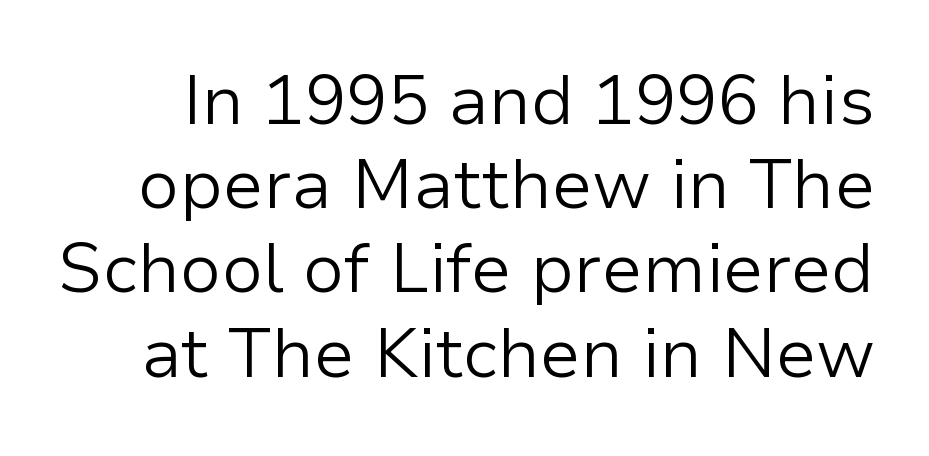
The image shows 69 px light sans-serif type, upright; set line spacing 1.22x, normal letter spacing, not underlined; low stroke contrast and a medium x-height.
